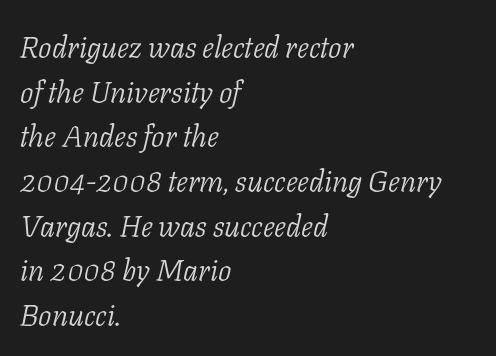
The image shows 30 px light serif type, italic (leaning right); set left-aligned, normal line spacing (1.49x), normal letter spacing, not underlined; low stroke contrast and a medium x-height.
